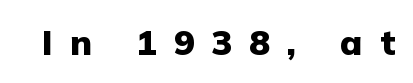
The image shows 35 px heavy sans-serif type, upright; set unusually wide letter spacing (+0.48 em), not underlined; low stroke contrast and a medium x-height.
